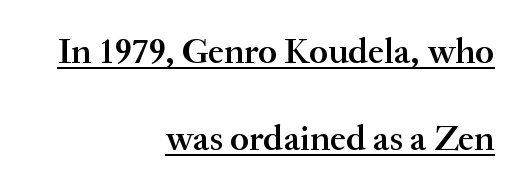
Each new line begins a long way beneath the previous one. Horizontal alignment here is rightward, an uncommon choice for prose. Descenders here cross a horizontal rule under the line. Unlike italic type, these characters show no tilt at all.
